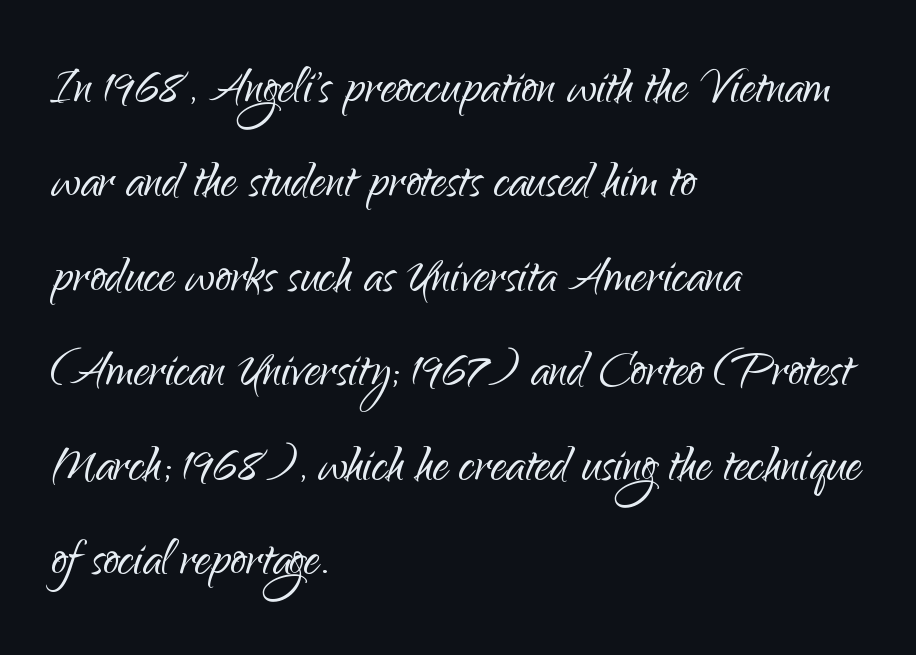
Q: Is the text bold? A: No.
Q: Is the text italic (slanted)? A: Yes.
Q: Is the typeface a serif or a sans-serif typeface? A: Sans-serif.
Q: Is the text underlined? A: No.
Q: How is the paragraph aligned? A: Left-aligned.
Q: Is the spacing between letters normal or unusually wide? A: Normal.
Q: Is the spacing between lines tight, normal or loose? A: Normal.
Q: Width (condensed, normal, or wide)? A: Normal.
Q: Stroke contrast? A: Low.
Q: x-height? A: Small.
Q: Monospaced? A: No.
